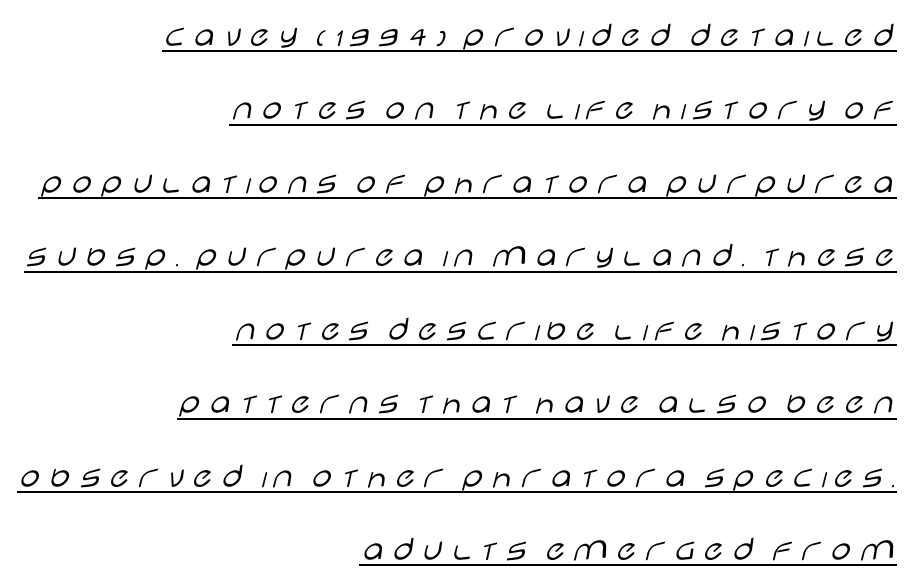
The image shows 36 px light, wide sans-serif type; set right-aligned, loose line spacing (2.04x), underlined; low stroke contrast and a large x-height.
